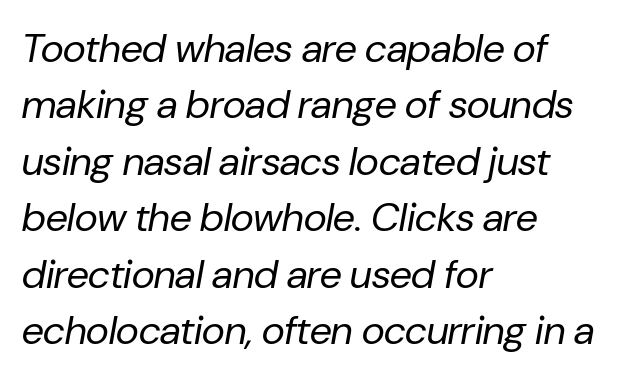
{"italic": "yes", "lean": "right", "slant_degrees": 10, "bold": "no", "weight": "regular", "width": "normal", "stroke_contrast": "low", "x_height": "medium", "monospaced": "no", "underline": "no", "align": "left", "line_spacing": "normal", "line_spacing_ratio": 1.41, "letter_spacing": "normal", "letter_spacing_em": 0.0, "glyph_px": 40}
